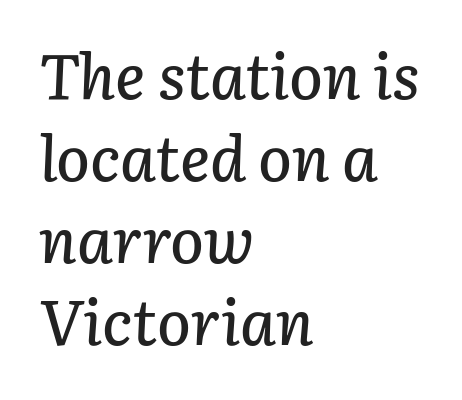
The image shows 63 px text type, italic (leaning right); set left-aligned, normal line spacing (1.3x), normal letter spacing, not underlined; low stroke contrast and a medium x-height.
